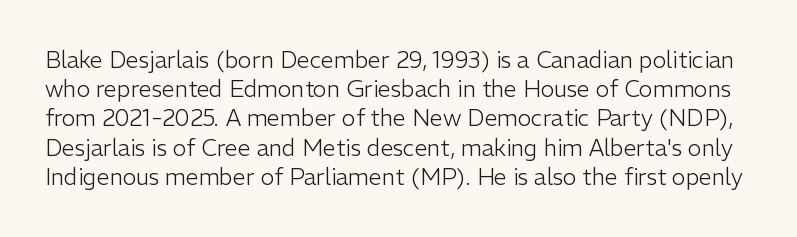
The image shows 23 px text type, upright; set normal line spacing (1.27x), normal letter spacing, not underlined.
